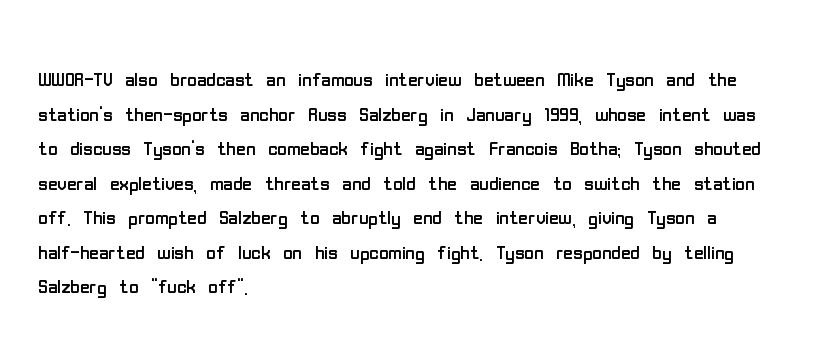
No chunkiness to these letters — they're not bold. A classic flush-left, rag-right setting is used for this passage. One glance says typical: line gaps are just what's usual. The letters sit at their default tracking, neither squeezed nor spread.
